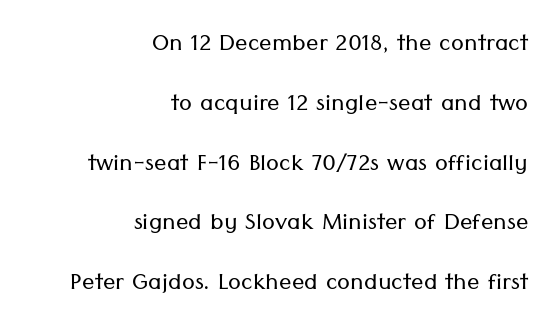
{"serif": "no", "italic": "no", "bold": "no", "weight": "light", "width": "normal", "stroke_contrast": "low", "x_height": "medium", "monospaced": "no", "underline": "no", "align": "right", "line_spacing": "loose", "line_spacing_ratio": 1.93, "letter_spacing": "normal", "letter_spacing_em": 0.0, "glyph_px": 31}
